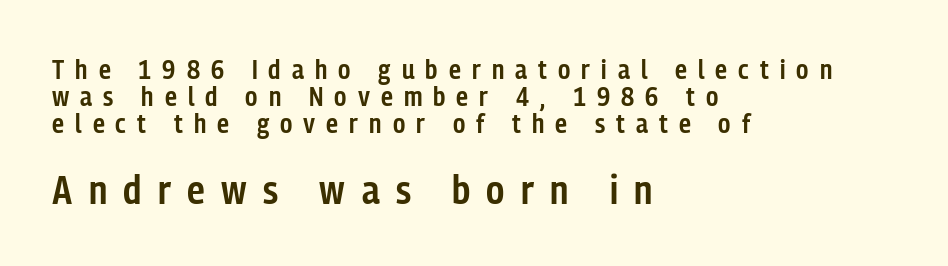
The image shows 40 px semibold, condensed sans-serif type, upright; set left-aligned, tight line spacing (1.0x), unusually wide letter spacing (+0.41 em), not underlined; the second (bottom) block is 1.48x larger; low stroke contrast and a medium x-height.
